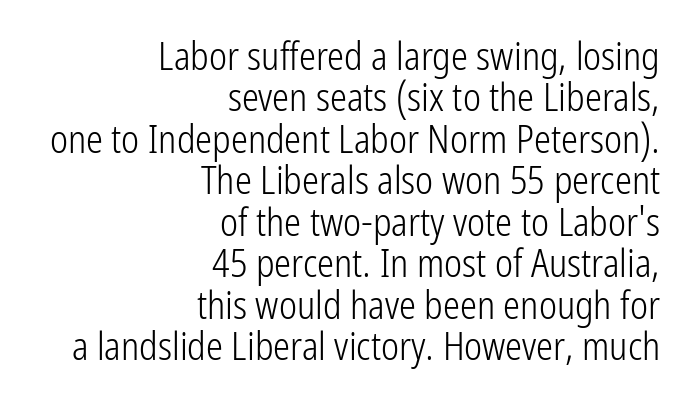
The characters display no serif detailing; their extremities are plain. Proportional: the letters do not fall into vertical columns. In terms of letterspacing, this is plain default setting. Bare-footed words on every line.
